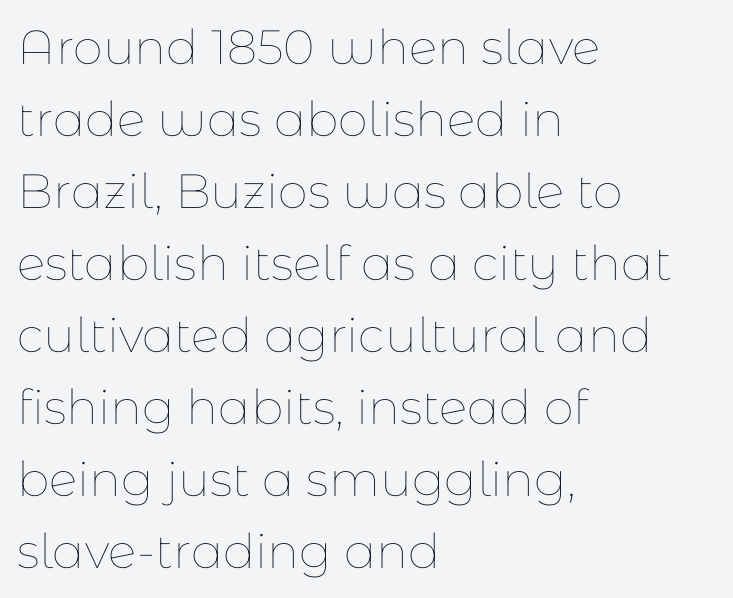
Q: Is the text bold? A: No.
Q: Is the text italic (slanted)? A: No, it is upright.
Q: Is the text underlined? A: No.
Q: How is the paragraph aligned? A: Left-aligned.
Q: Is the spacing between letters normal or unusually wide? A: Normal.
Q: Is the spacing between lines tight, normal or loose? A: Normal.
Q: Width (condensed, normal, or wide)? A: Normal.
Q: Stroke contrast? A: Low.
Q: x-height? A: Medium.
Q: Monospaced? A: No.
